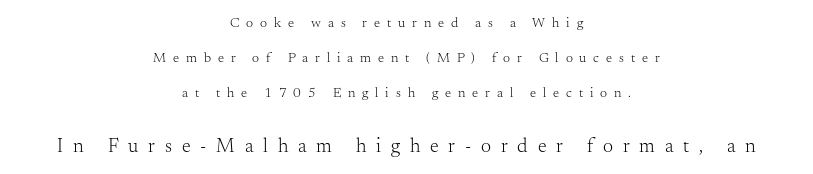
In terms of leading, this rendering errs on the spacious side. The face looks like a standard text weight, possibly lighter. Designer's note — italics off, roman on. Caption: expanded tracking, letters set apart. Which of the two is more prominent by size? The second, at the bottom. The whitespace from short lines is split evenly between both sides.
